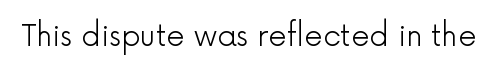
No extra tracking has been applied to these lines. This sample uses a sans-serif face. When letters stand straight like this, we call the style roman or upright. Only glyphs here, with clear space below each row. No chunkiness to these letters — they're not bold.
